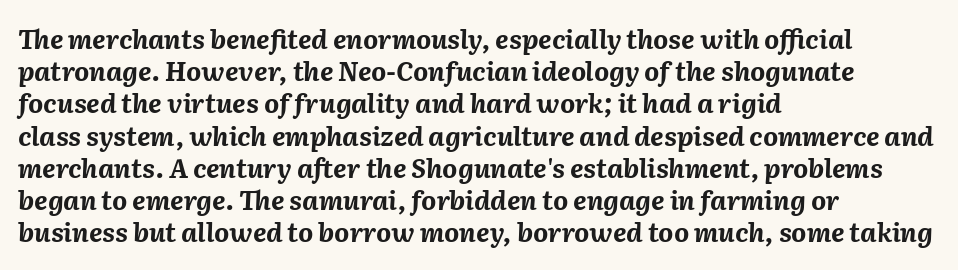
{"italic": "yes", "lean": "right", "slant_degrees": 2, "bold": "yes", "underline": "no", "align": "left", "line_spacing_ratio": 1.24, "letter_spacing": "normal", "letter_spacing_em": 0.0, "glyph_px": 26}
